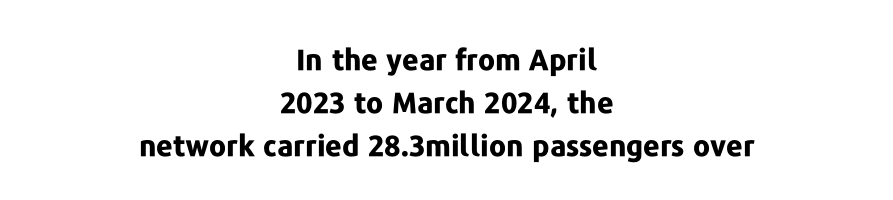
One glance says typical: line gaps are just what's usual. The whitespace from short lines is split evenly between both sides. The face used here is proportionally spaced, like ordinary book or web type. A typesetter would mark this as roman, not italic. Characters follow at the spacing the type designer built in. The face used here has the dense, thick strokes of a bold.
